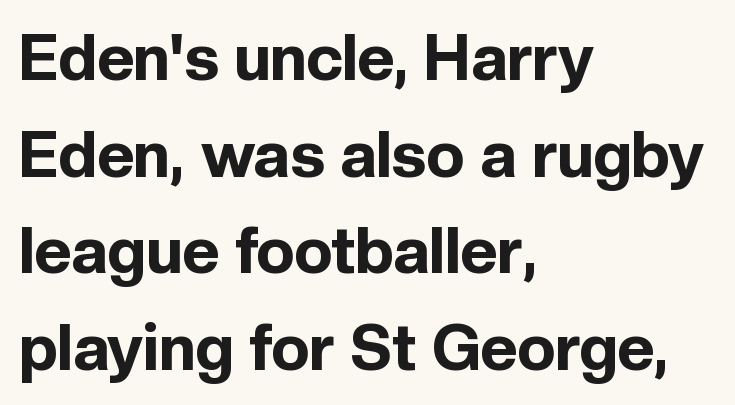
Q: Is the text bold? A: Yes.
Q: Is the text italic (slanted)? A: No, it is upright.
Q: Is the typeface a serif or a sans-serif typeface? A: Sans-serif.
Q: Is the text underlined? A: No.
Q: How is the paragraph aligned? A: Left-aligned.
Q: Is the spacing between letters normal or unusually wide? A: Normal.
Q: Is the spacing between lines tight, normal or loose? A: Normal.
Q: Width (condensed, normal, or wide)? A: Normal.
Q: x-height? A: Medium.
Q: Monospaced? A: No.
